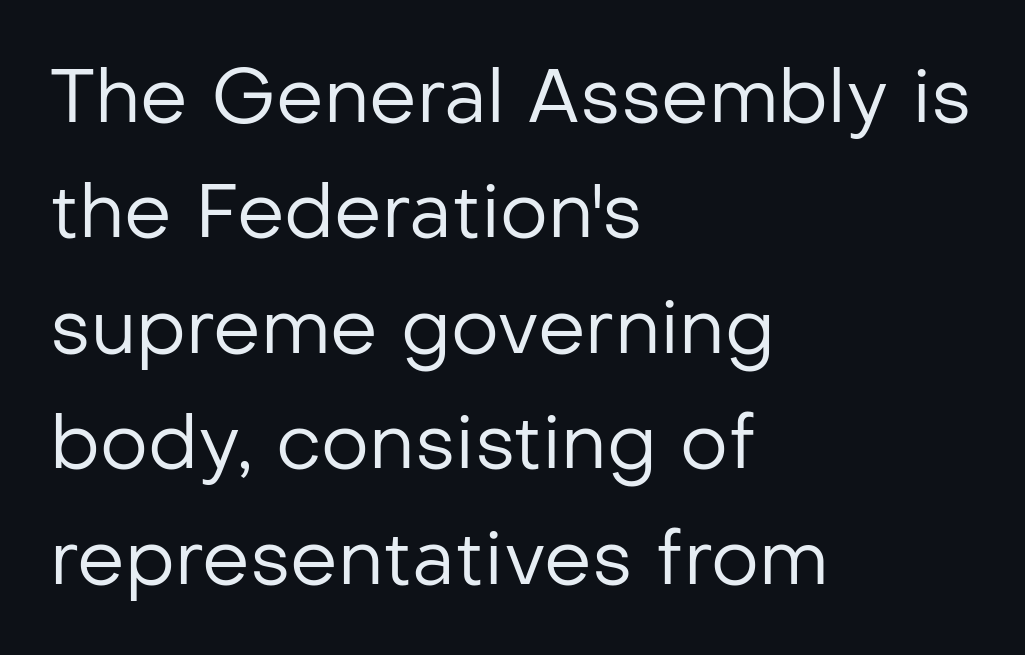
The image shows 75 px regular-weight sans-serif type, upright; set left-aligned, normal line spacing (1.54x), normal letter spacing, not underlined; low stroke contrast and a medium x-height.
